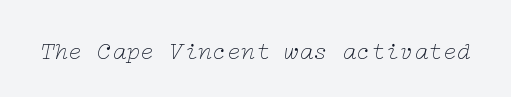
Q: Is the text bold? A: No.
Q: Is the text italic (slanted)? A: Yes, it leans right by about 12 degrees.
Q: Is the text underlined? A: No.
Q: Is the spacing between letters normal or unusually wide? A: Normal.
